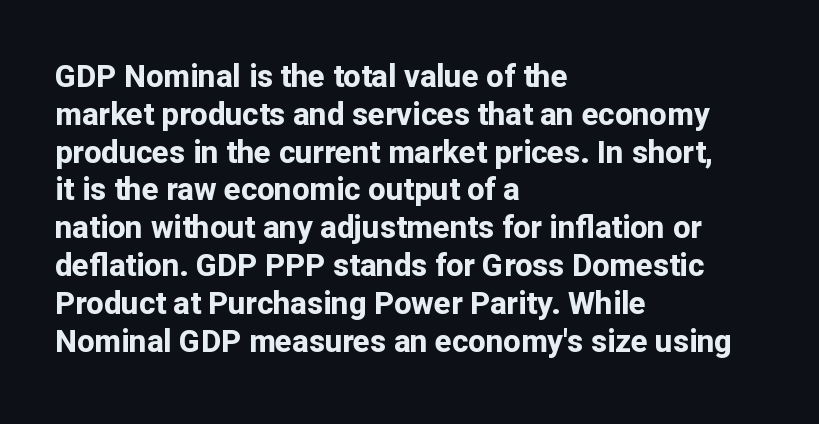
{"serif": "no", "italic": "no", "bold": "yes", "weight": "bold", "width": "normal", "stroke_contrast": "low", "x_height": "medium", "monospaced": "no", "underline": "no", "align": "left", "line_spacing_ratio": 1.22, "letter_spacing": "normal", "letter_spacing_em": 0.0, "glyph_px": 31}
